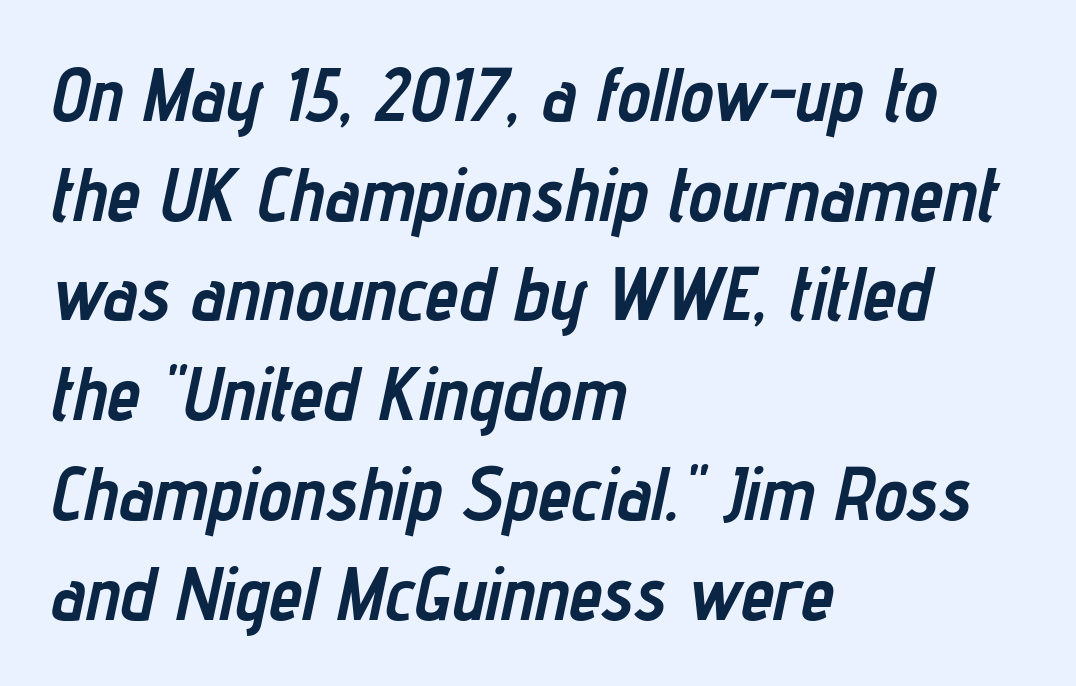
You'd pick this weight for a headline — it's a proper bold. The type is set solid horizontally, with unmodified tracking. Characters are canted at an angle relative to the baseline's perpendicular. One-word summary of the alignment: left. The rendering uses natural spacing where letterforms have individual widths.
